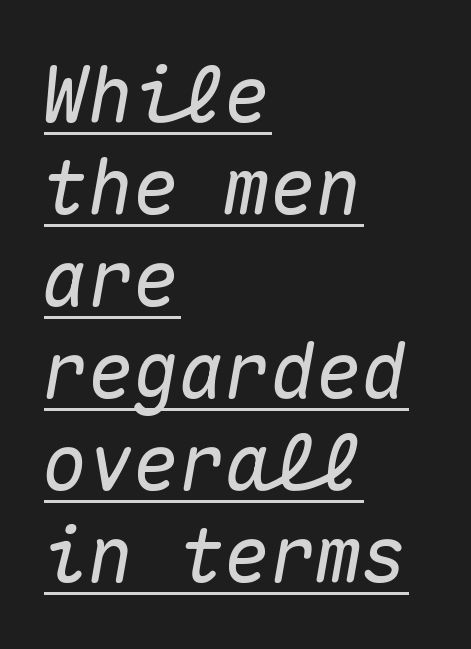
Q: Is the text italic (slanted)? A: Yes, it leans right by about 10 degrees.
Q: Is the text underlined? A: Yes.
Q: How is the paragraph aligned? A: Left-aligned.
Q: Is the spacing between letters normal or unusually wide? A: Normal.
Q: Width (condensed, normal, or wide)? A: Normal.
Q: Stroke contrast? A: Medium.
Q: x-height? A: Medium.
Q: Monospaced? A: Yes.
